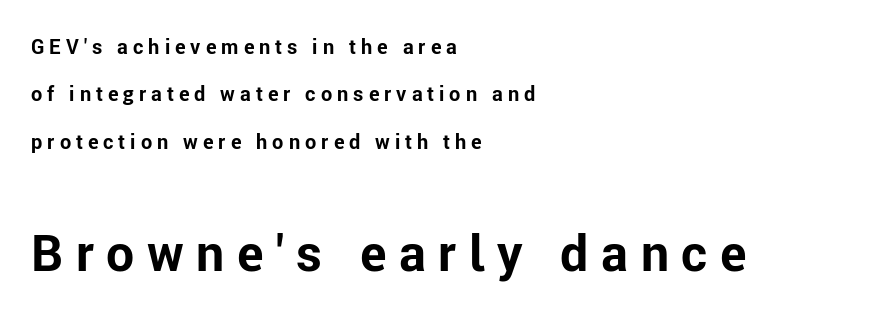
{"serif": "no", "italic": "no", "bold": "yes", "weight": "bold", "width": "normal", "stroke_contrast": "low", "x_height": "medium", "monospaced": "no", "underline": "no", "align": "left", "line_spacing": "loose", "line_spacing_ratio": 2.37, "letter_spacing": "wide", "letter_spacing_em": 0.25, "larger_block": "second", "size_ratio": 2.5, "glyph_px": 50}
